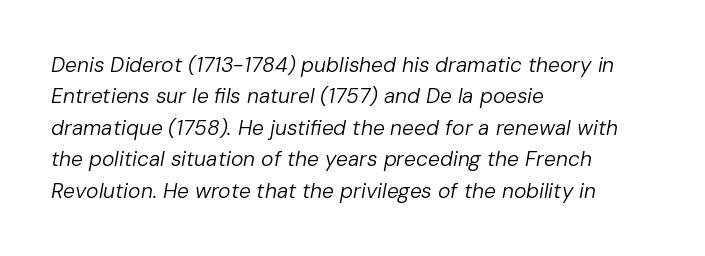
{"italic": "yes", "lean": "right", "slant_degrees": 10, "bold": "no", "underline": "no", "align": "left", "line_spacing": "normal", "line_spacing_ratio": 1.5, "letter_spacing": "normal", "letter_spacing_em": 0.0, "glyph_px": 21}
